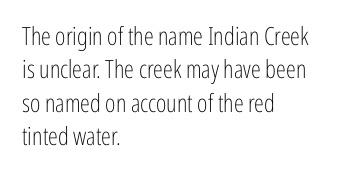
The image shows 25 px text type, upright; set left-aligned, normal line spacing (1.34x), normal letter spacing, not underlined.
